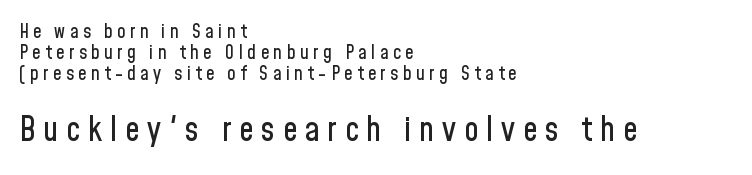
The axis of the letterforms is exactly vertical. Characters follow at a spacing far wider than the type designer built in. Is the lower block the larger one? Yes — the lower block carries the bigger type. Nothing sits at the stroke ends, so this counts as sans-serif. Caption: multi-line text, flush left, ragged right. Horizontal bands of white between lines are thin slivers.
